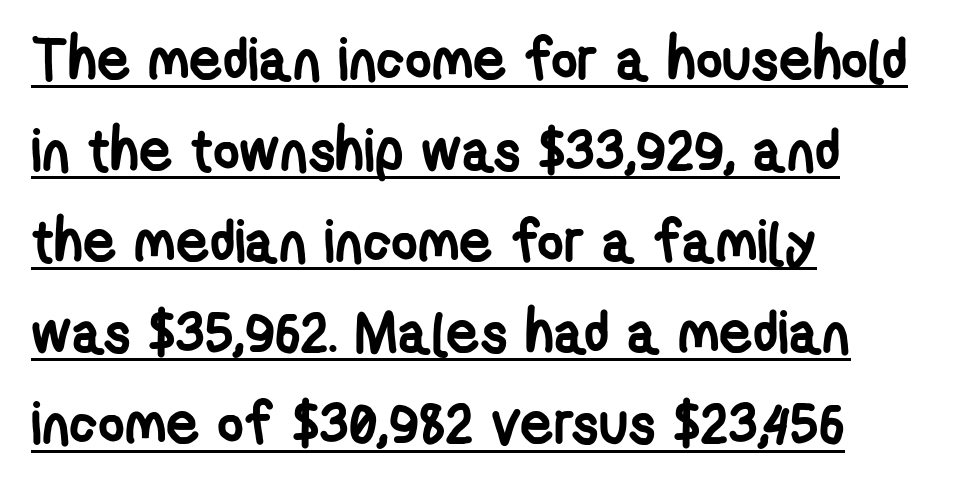
{"serif": "no", "bold": "yes", "weight": "semibold", "width": "condensed", "stroke_contrast": "low", "x_height": "medium", "monospaced": "no", "underline": "yes", "align": "left", "line_spacing": "normal", "line_spacing_ratio": 1.57, "letter_spacing": "normal", "letter_spacing_em": 0.0, "glyph_px": 58}
